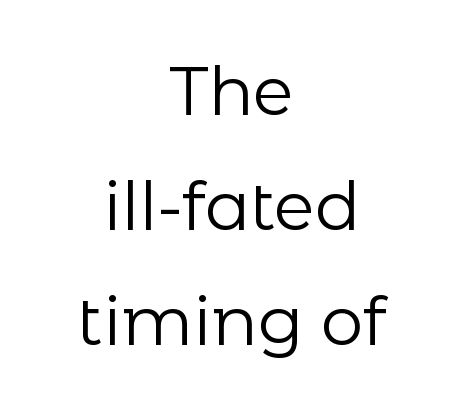
Spacing verdict: proportional, widths tailored to each character. No word sits above an underline. I'd call this a sans setting — the letters go barefoot. Caption: face not bold, strokes unweighted. One-word summary of the alignment: center. Every character sits straight up, as roman type does.
